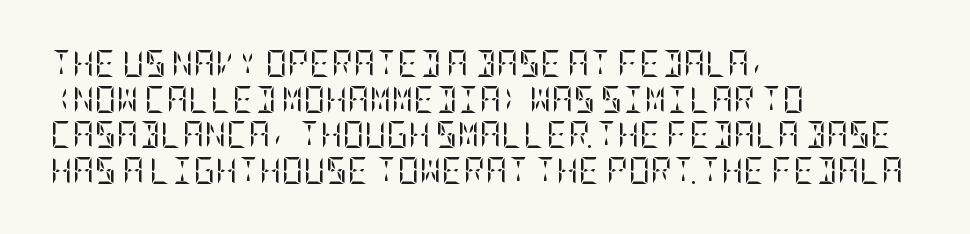
Notice how descenders clear the ascenders below comfortably — that's standard leading. Rule under the text: the space is simply empty. This rendering uses left alignment, leaving the right contour irregular. The type sits square on the baseline with zero lean. The font sits on the lighter half of the weight spectrum, regular included. The gaps between neighbouring characters are ordinary and unremarkable.
